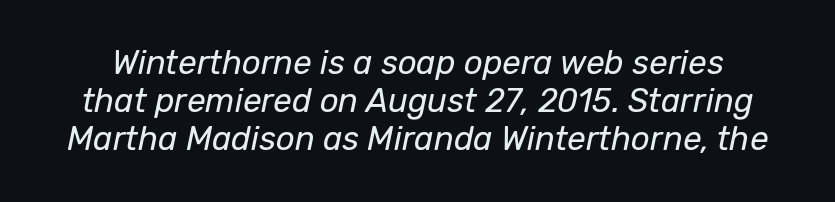
{"italic": "yes", "lean": "right", "slant_degrees": 12, "bold": "no", "weight": "regular", "width": "normal", "stroke_contrast": "low", "x_height": "medium", "monospaced": "no", "underline": "no", "line_spacing": "tight", "line_spacing_ratio": 1.15, "letter_spacing": "normal", "letter_spacing_em": 0.0, "glyph_px": 33}
